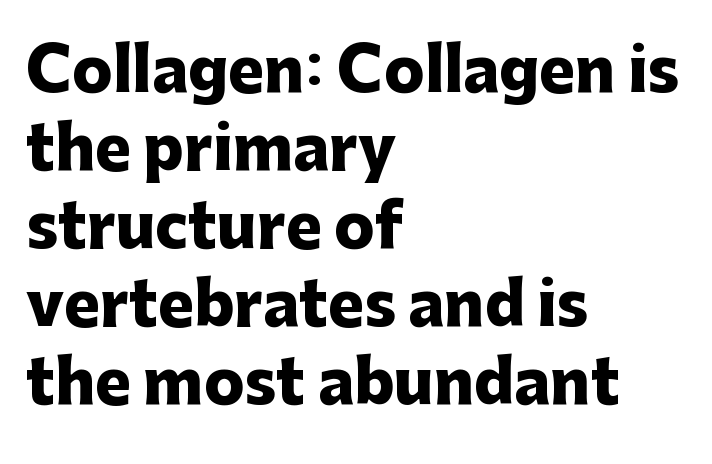
{"serif": "no", "italic": "no", "bold": "yes", "weight": "heavy", "width": "normal", "stroke_contrast": "low", "x_height": "medium", "monospaced": "no", "underline": "no", "align": "left", "line_spacing": "normal", "line_spacing_ratio": 1.3, "letter_spacing": "normal", "letter_spacing_em": 0.0, "glyph_px": 60}
